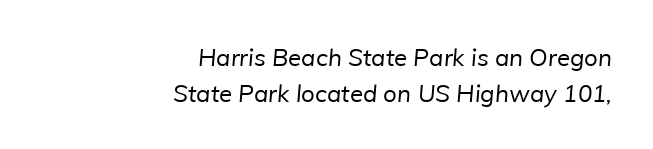
Regular leading. Weight class: somewhere from thin through regular. Plain, unruled lines of type. Tracking here is standard; glyphs follow each other at the usual distance. Right-aligned paragraph, ragged on the left.
